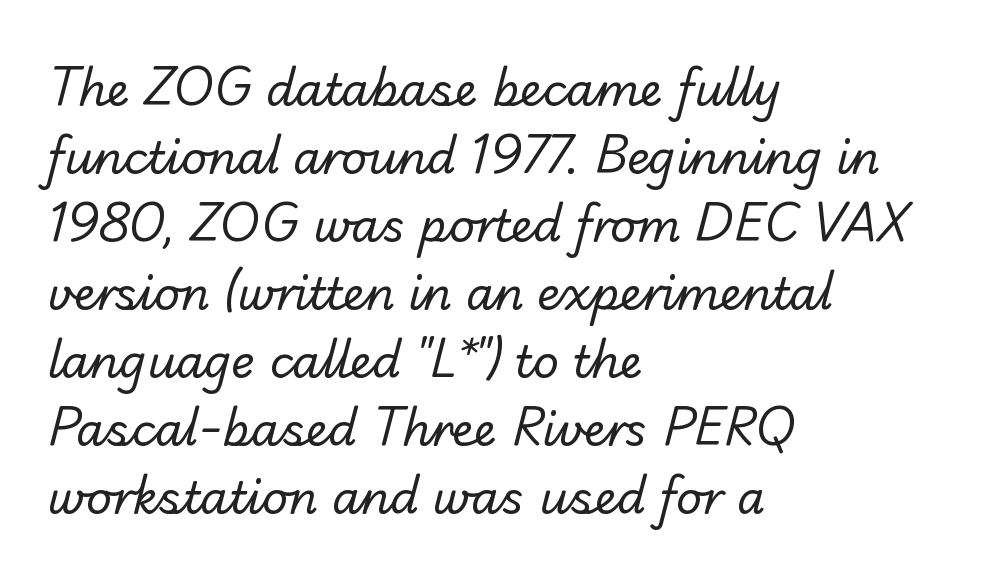
Look at the tracking — it's just the regular setting, nothing added. Stems and bowls with no extra thickness — not bold. The baseline area is clear. Grotesque or geometric, the face here clearly has no serifs. Caption: multi-line text, flush left, ragged right. Character widths vary here, with narrow letters taking less room than wide ones.
